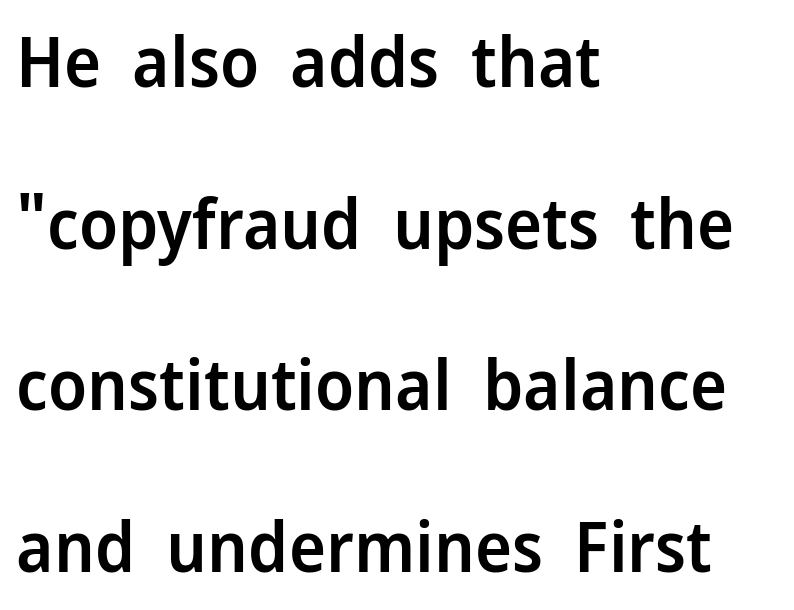
The image shows 70 px semibold sans-serif type, upright; set left-aligned, loose line spacing (2.31x), normal letter spacing, not underlined; low stroke contrast and a medium x-height.
